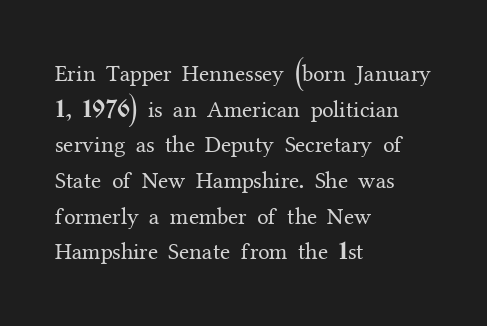
{"italic": "no", "bold": "no", "underline": "no", "align": "left", "line_spacing": "normal", "line_spacing_ratio": 1.55, "letter_spacing": "normal", "letter_spacing_em": 0.0, "glyph_px": 23}
